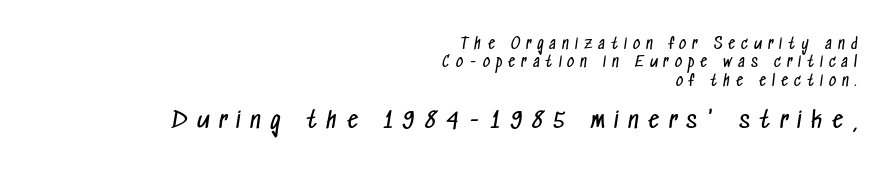
{"bold": "no", "underline": "no", "align": "right", "line_spacing": "normal", "line_spacing_ratio": 1.32, "letter_spacing": "wide", "letter_spacing_em": 0.44, "larger_block": "second", "size_ratio": 1.57, "glyph_px": 22}
